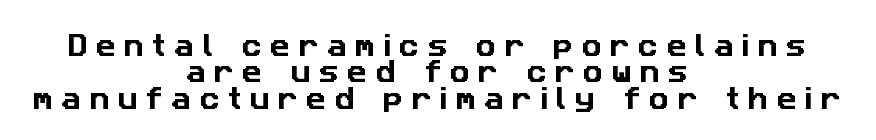
{"underline": "no", "align": "center", "line_spacing": "tight", "line_spacing_ratio": 1.06, "letter_spacing": "wide", "letter_spacing_em": 0.32, "glyph_px": 25}
